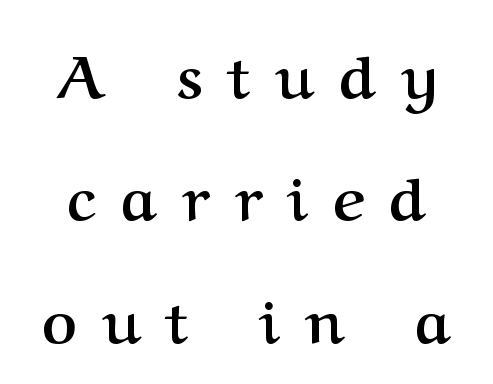
The leading is generous, giving the passage an open texture. Is the letter spacing exaggerated? Yes — the characters are pushed far apart. Notice how thick the strokes are: this is what a full bold looks like. It's the straight-up-and-down kind of type.
